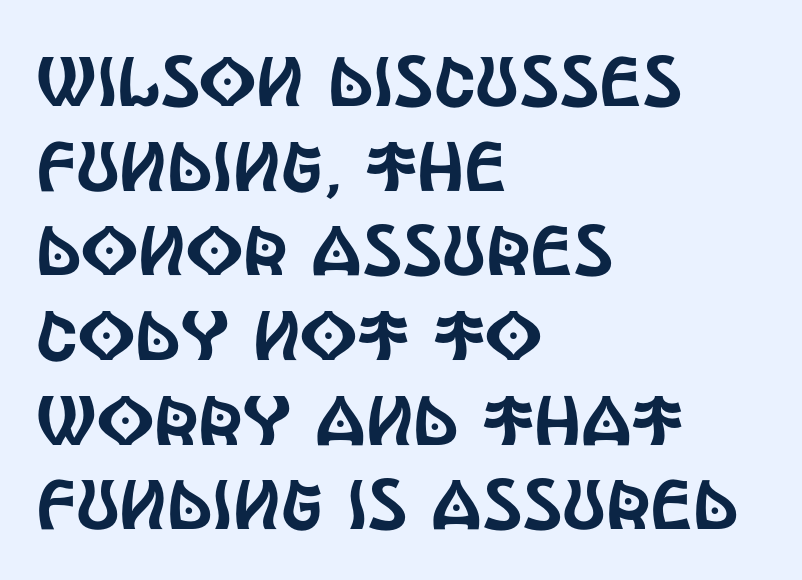
The passage shown is typed in a proportional face where columns would drift. Is this a sans? Yes — the strokes have no serifs. The compositor pushed each line to the left boundary. The words here are not underlined.
